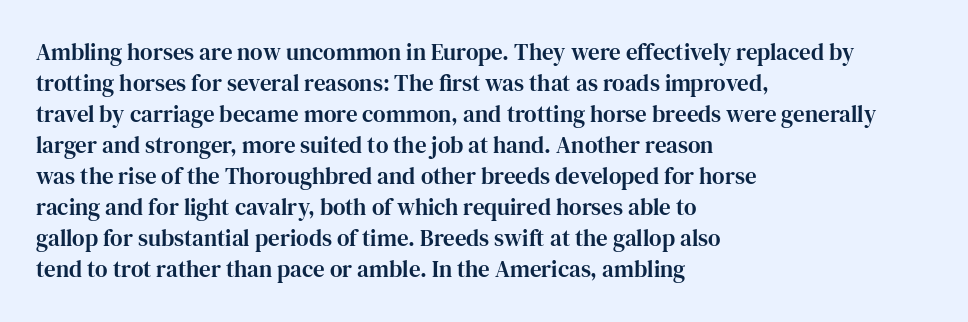
Q: Is the text italic (slanted)? A: No, it is upright.
Q: Is the text underlined? A: No.
Q: How is the paragraph aligned? A: Left-aligned.
Q: Is the spacing between letters normal or unusually wide? A: Normal.
Q: Is the spacing between lines tight, normal or loose? A: Normal.
